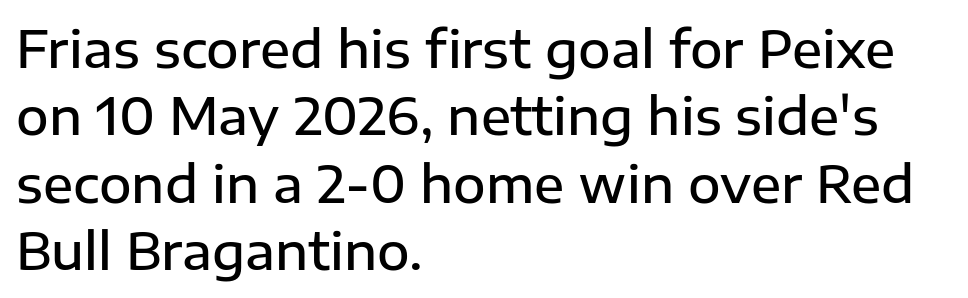
Q: Is the text bold? A: Semi-bold.
Q: Is the text italic (slanted)? A: No, it is upright.
Q: Is the typeface a serif or a sans-serif typeface? A: Sans-serif.
Q: Is the text underlined? A: No.
Q: How is the paragraph aligned? A: Left-aligned.
Q: Is the spacing between letters normal or unusually wide? A: Normal.
Q: Is the spacing between lines tight, normal or loose? A: Normal.
Q: Width (condensed, normal, or wide)? A: Normal.
Q: Stroke contrast? A: Low.
Q: x-height? A: Medium.
Q: Monospaced? A: No.
